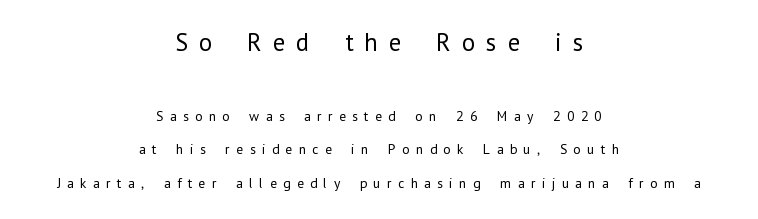
Note: larger setting up top, smaller setting below. These lines stack symmetrically, like a column narrowing and widening about its center. Upright lettering throughout. Words appear elongated and porous because spacing is wide. Only glyphs here, with clear space below each row. The block of text is sparse from top to bottom, with ample space between rows.
